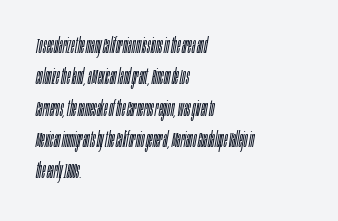
The image shows 21 px text type, italic (leaning right); set left-aligned, normal line spacing (1.49x), normal letter spacing, not underlined.
